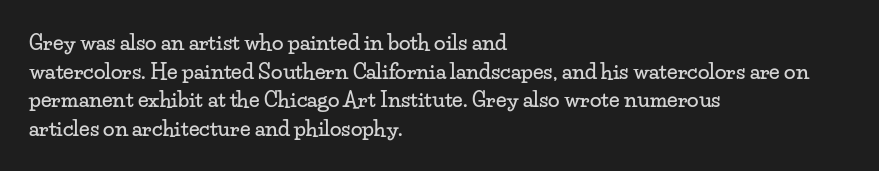
The rendering keeps characters at their native spacing. Does the lettering tilt? It doesn't — this is upright. Descender tails drop into unmarked territory. The lines sit at an ordinary, default distance from one another. One-word summary of the alignment: left.
